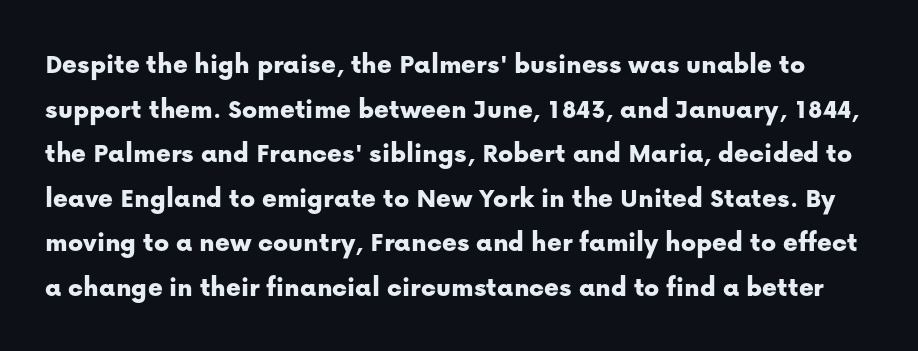
Q: Is the text italic (slanted)? A: No, it is upright.
Q: Is the typeface a serif or a sans-serif typeface? A: Sans-serif.
Q: Is the text underlined? A: No.
Q: Is the spacing between letters normal or unusually wide? A: Normal.
Q: Is the spacing between lines tight, normal or loose? A: Normal.
Q: Width (condensed, normal, or wide)? A: Normal.
Q: Stroke contrast? A: Low.
Q: x-height? A: Medium.
Q: Monospaced? A: No.
